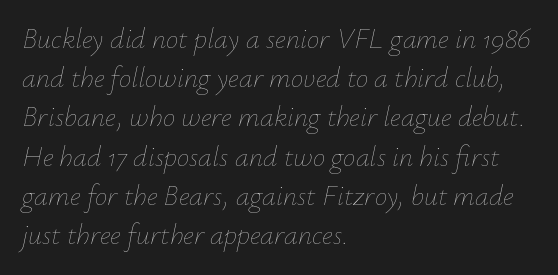
The passage shown stacks its lines at a standard gap. You could not count columns in this text — the font is proportionally spaced. Summary of weight: not heavy and not bold. Compared with typical body copy, the letter spacing here is the same.
